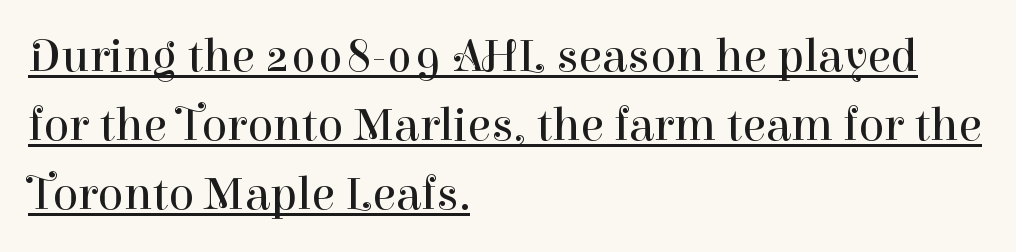
Q: Is the text bold? A: No.
Q: Is the text italic (slanted)? A: No, it is upright.
Q: Is the typeface a serif or a sans-serif typeface? A: Serif.
Q: Is the text underlined? A: Yes.
Q: How is the paragraph aligned? A: Left-aligned.
Q: Is the spacing between letters normal or unusually wide? A: Normal.
Q: Is the spacing between lines tight, normal or loose? A: Normal.
Q: Width (condensed, normal, or wide)? A: Normal.
Q: Stroke contrast? A: High.
Q: x-height? A: Medium.
Q: Monospaced? A: No.
